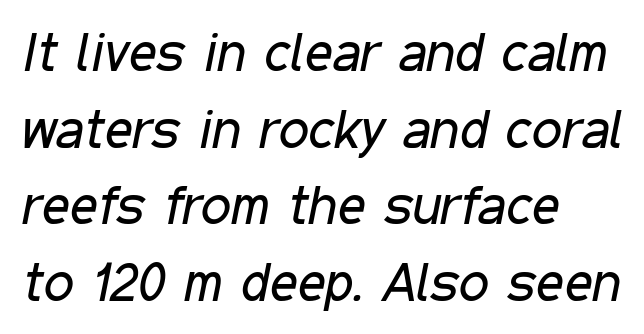
The image shows 54 px regular-weight, condensed type, italic (leaning right); set left-aligned, normal line spacing (1.42x), normal letter spacing, not underlined; low stroke contrast and a medium x-height.
